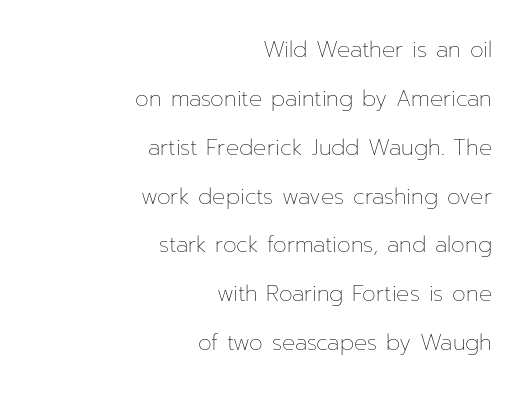
The image shows 22 px text type, upright; set right-aligned, loose line spacing (2.22x), normal letter spacing, not underlined.
